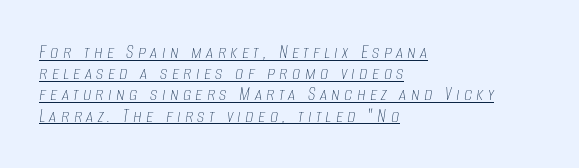
Q: Is the text bold? A: No.
Q: Is the text italic (slanted)? A: Yes, it leans right by about 8 degrees.
Q: Is the text underlined? A: Yes.
Q: How is the paragraph aligned? A: Left-aligned.
Q: Is the spacing between letters normal or unusually wide? A: Unusually wide.
Q: Is the spacing between lines tight, normal or loose? A: Tight.
